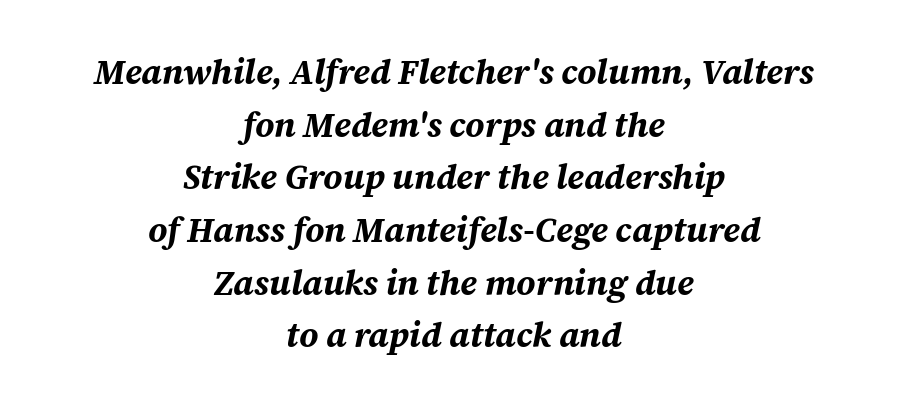
{"italic": "yes", "lean": "right", "slant_degrees": 12, "bold": "yes", "weight": "bold", "width": "normal", "stroke_contrast": "medium", "x_height": "large", "monospaced": "no", "underline": "no", "align": "center", "line_spacing": "normal", "line_spacing_ratio": 1.55, "letter_spacing": "normal", "letter_spacing_em": 0.0, "glyph_px": 34}
